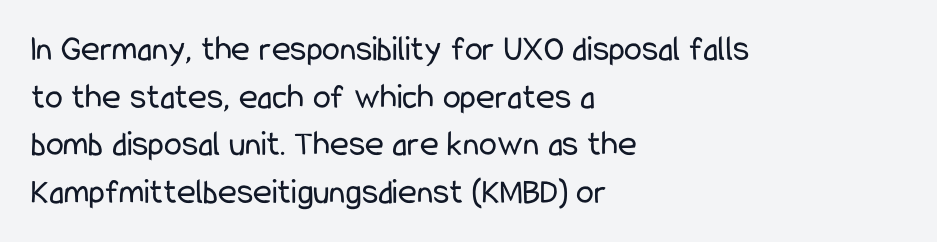
{"serif": "no", "italic": "no", "bold": "no", "weight": "regular", "width": "condensed", "stroke_contrast": "low", "x_height": "medium", "monospaced": "no", "underline": "no", "align": "left", "line_spacing": "normal", "line_spacing_ratio": 1.32, "letter_spacing": "normal", "letter_spacing_em": 0.0, "glyph_px": 36}
